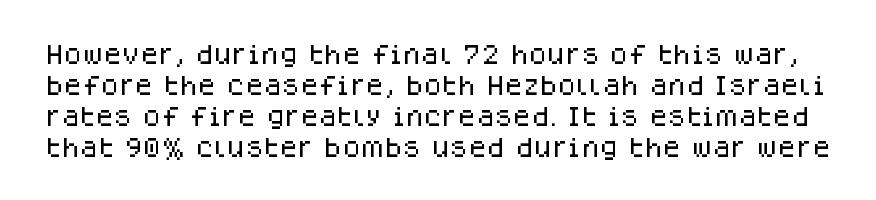
The image shows 21 px text type, upright; set normal line spacing (1.47x), normal letter spacing, not underlined.
